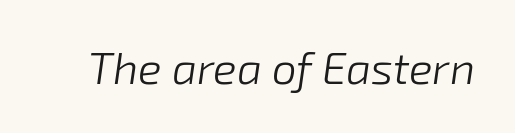
{"italic": "yes", "lean": "right", "slant_degrees": 8, "bold": "no", "weight": "light", "width": "normal", "stroke_contrast": "low", "x_height": "medium", "monospaced": "no", "underline": "no", "letter_spacing": "normal", "letter_spacing_em": 0.0, "glyph_px": 44}
